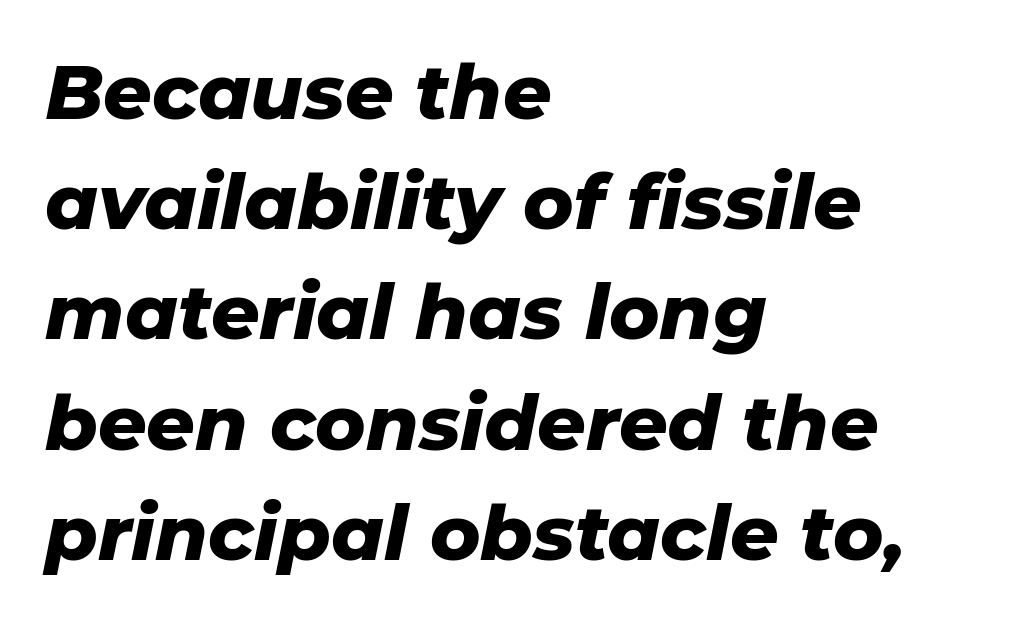
The ragged edge is on the right, which tells us the setting is flush left. The axis of the letterforms is tilted away from vertical. Stroke thickness is high; the sample reads as a true bold. The block of text has a typical density, with ordinary space between rows. These lines keep a tight, regular rhythm from letter to letter. Check the space under the baseline: it is left empty.
